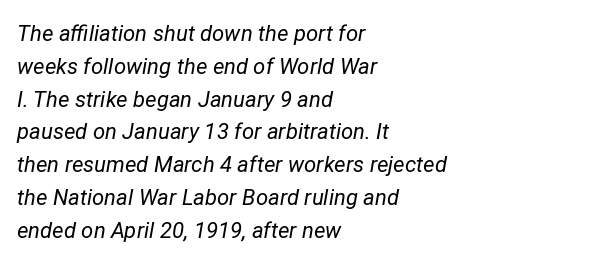
Q: Is the text bold? A: No.
Q: Is the text italic (slanted)? A: Yes, it leans right by about 12 degrees.
Q: Is the text underlined? A: No.
Q: How is the paragraph aligned? A: Left-aligned.
Q: Is the spacing between letters normal or unusually wide? A: Normal.
Q: Is the spacing between lines tight, normal or loose? A: Normal.
